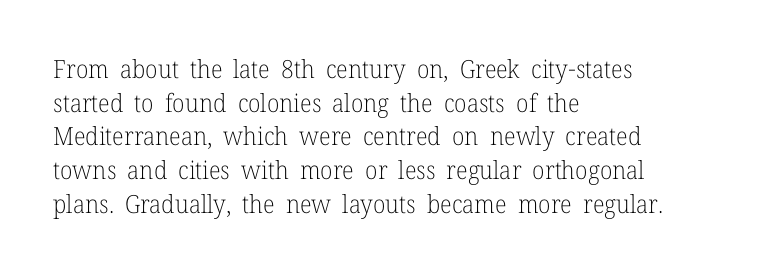
Honestly, there is no underline to notice here at all. When letters stand straight like this, we call the style roman or upright. The passage shown stacks its lines at a standard gap. Horizontal alignment here is leftward, the default for most running prose. Ink coverage per letter is moderate at most.
